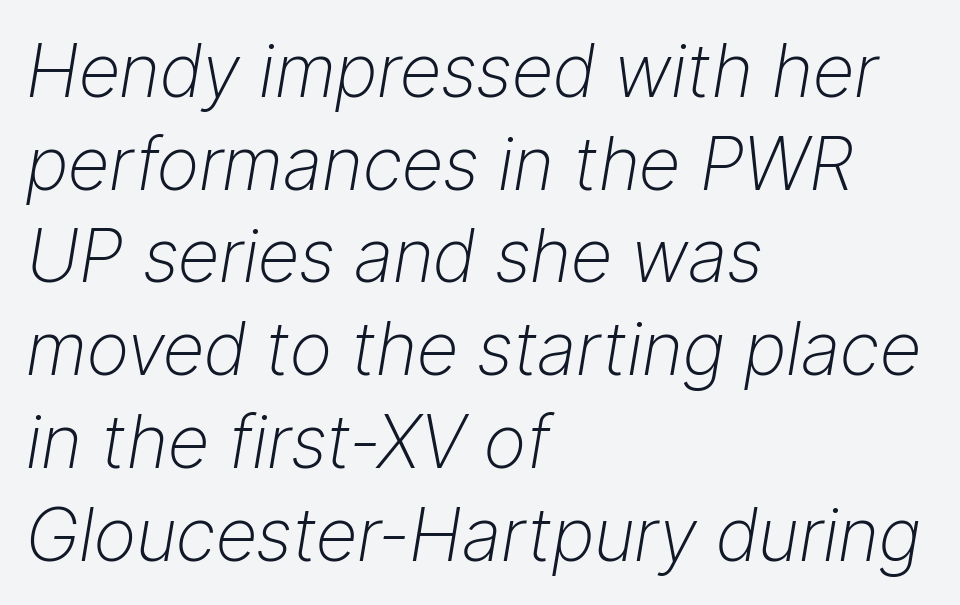
Tall strokes in this sample are angled rather than plumb. Underlining? Definitely not there. Layout note: lines flush left. Stems here are at most as thick as an everyday book face. This rendering leaves character spacing at its baseline value.
